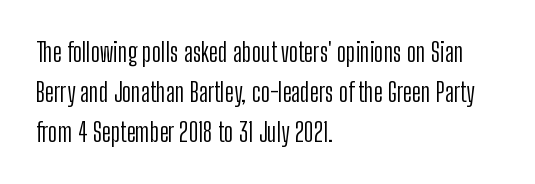
The image shows 26 px text type, upright; set left-aligned, normal line spacing (1.53x), normal letter spacing, not underlined.
